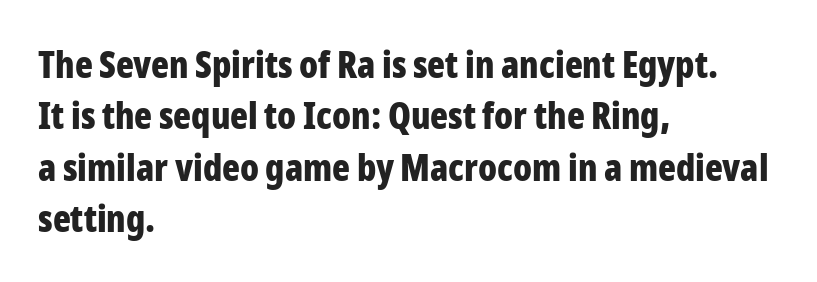
Q: Is the text bold? A: Yes.
Q: Is the text italic (slanted)? A: No, it is upright.
Q: Is the typeface a serif or a sans-serif typeface? A: Sans-serif.
Q: Is the text underlined? A: No.
Q: How is the paragraph aligned? A: Left-aligned.
Q: Is the spacing between letters normal or unusually wide? A: Normal.
Q: Is the spacing between lines tight, normal or loose? A: Normal.
Q: Width (condensed, normal, or wide)? A: Condensed.
Q: Stroke contrast? A: Low.
Q: x-height? A: Medium.
Q: Monospaced? A: No.
